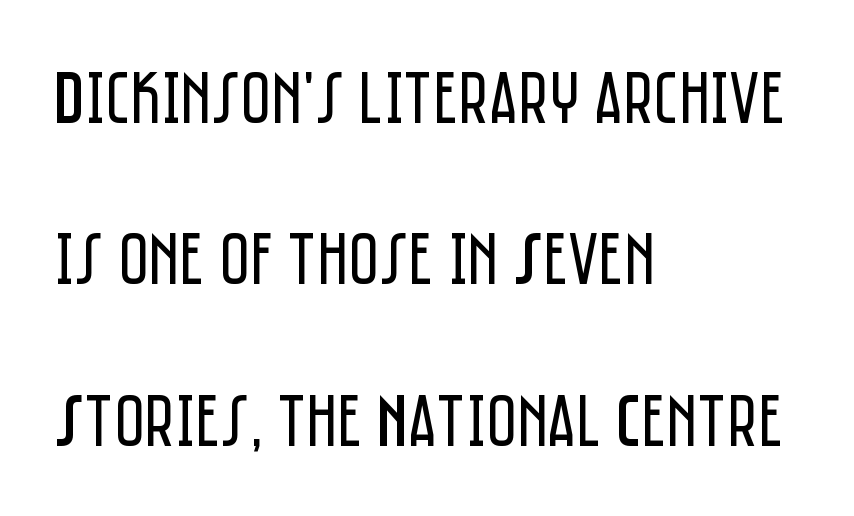
Q: Is the text bold? A: No.
Q: Is the text italic (slanted)? A: No, it is upright.
Q: Is the typeface a serif or a sans-serif typeface? A: Sans-serif.
Q: Is the text underlined? A: No.
Q: How is the paragraph aligned? A: Left-aligned.
Q: Is the spacing between letters normal or unusually wide? A: Normal.
Q: Is the spacing between lines tight, normal or loose? A: Loose.
Q: Width (condensed, normal, or wide)? A: Condensed.
Q: Stroke contrast? A: Low.
Q: x-height? A: Large.
Q: Monospaced? A: No.
